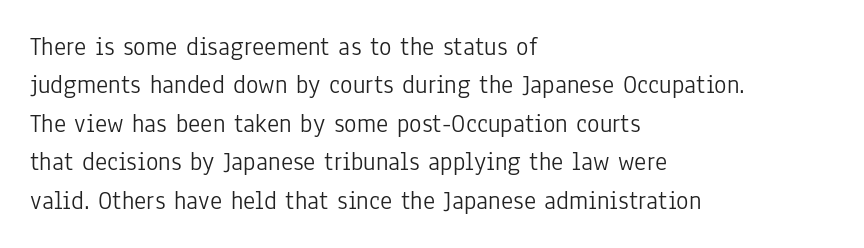
The image shows 26 px text type, upright; set left-aligned, normal line spacing (1.48x), normal letter spacing, not underlined.
